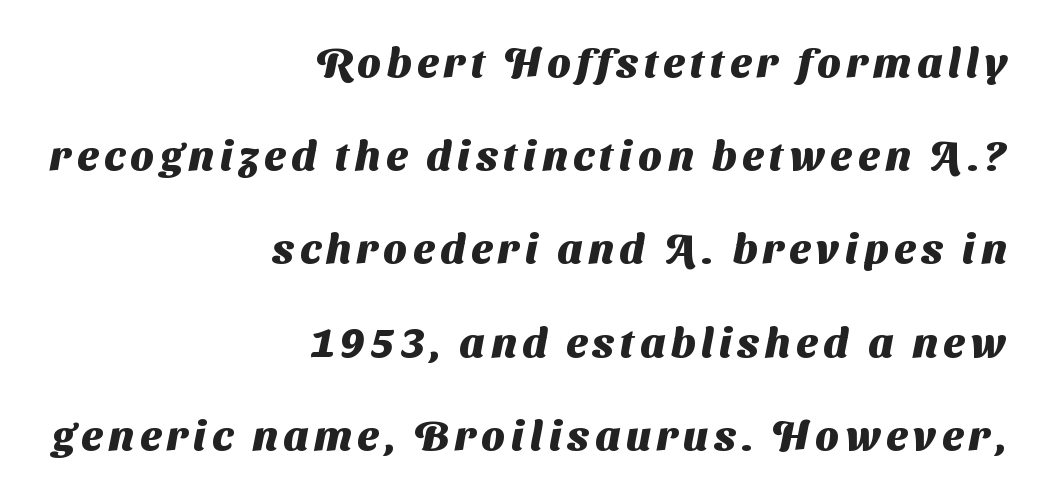
Each new line begins a long way beneath the previous one. Lines of text with bare space underneath. Nope, no serifs anywhere on these letters. The rendering uses natural spacing where letterforms have individual widths. The lines in this sample share a right terminus and differ only in where they begin.
